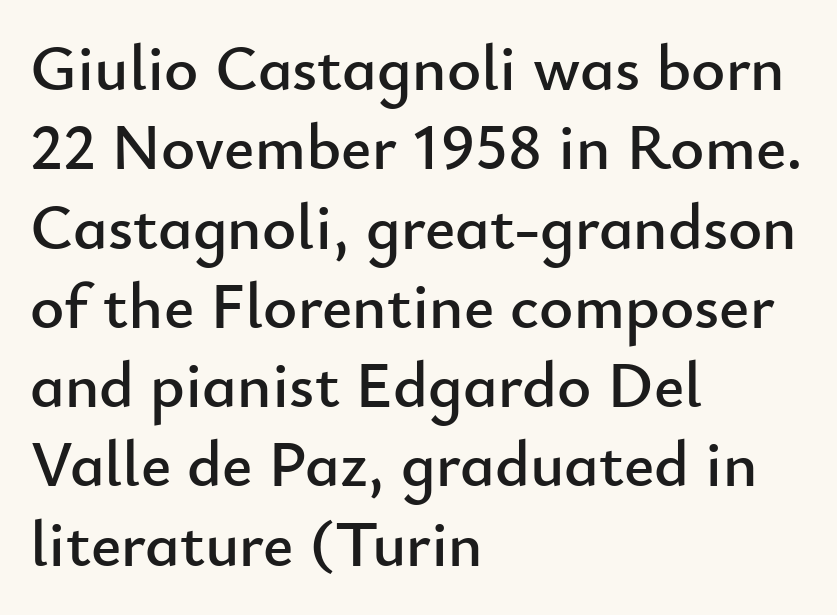
The image shows 65 px sans-serif type, upright; set left-aligned, line spacing 1.22x, normal letter spacing, not underlined; low stroke contrast and a small x-height.
